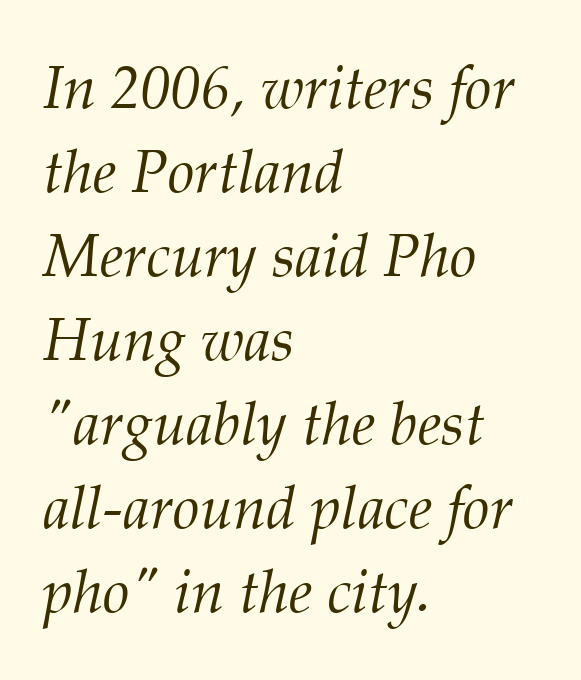
{"serif": "yes", "italic": "yes", "lean": "right", "slant_degrees": 12, "bold": "no", "weight": "light", "width": "normal", "stroke_contrast": "medium", "x_height": "medium", "monospaced": "no", "underline": "no", "align": "left", "line_spacing": "normal", "line_spacing_ratio": 1.4, "letter_spacing": "normal", "letter_spacing_em": 0.0, "glyph_px": 60}
